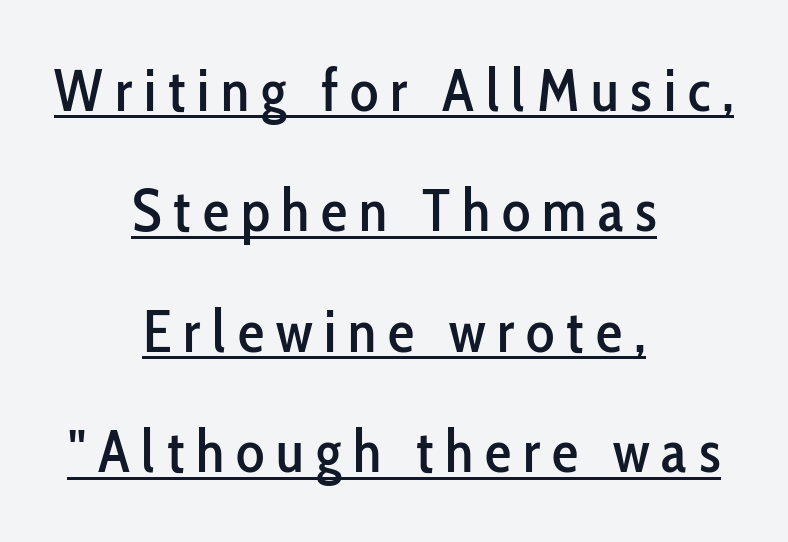
Upright lettering throughout. Think of a printed novel: that variable character pitch is what you see here. Descenders here cross a horizontal rule under the line. The line-height multiplier appears high, well above default.
